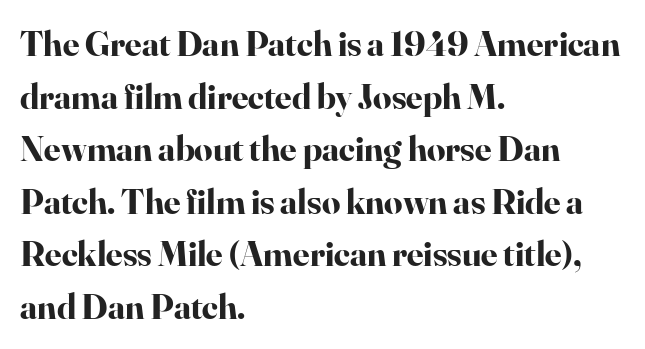
{"serif": "yes", "italic": "no", "bold": "yes", "weight": "bold", "width": "normal", "stroke_contrast": "high", "x_height": "small", "monospaced": "no", "underline": "no", "align": "left", "line_spacing": "normal", "line_spacing_ratio": 1.46, "letter_spacing": "normal", "letter_spacing_em": 0.0, "glyph_px": 36}
